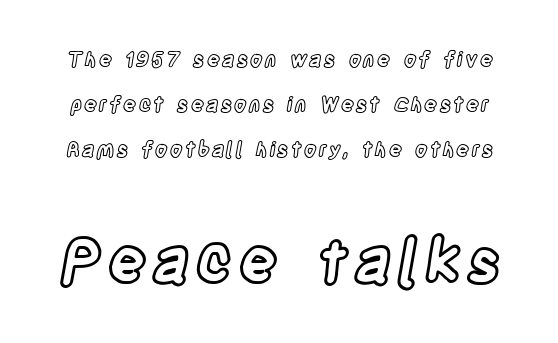
{"width": "condensed", "x_height": "large", "monospaced": "no", "underline": "no", "line_spacing": "loose", "line_spacing_ratio": 2.26, "larger_block": "second", "size_ratio": 2.95, "glyph_px": 59}
